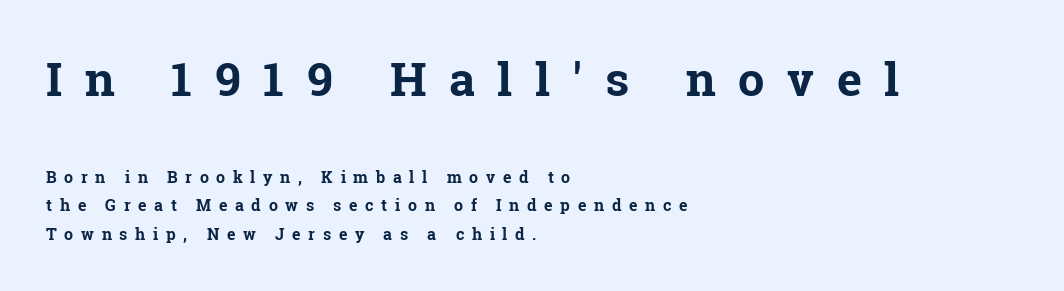
Q: Is the text bold? A: Yes.
Q: Is the text italic (slanted)? A: No, it is upright.
Q: Is the typeface a serif or a sans-serif typeface? A: Serif.
Q: Is the text underlined? A: No.
Q: How is the paragraph aligned? A: Left-aligned.
Q: Is the spacing between letters normal or unusually wide? A: Unusually wide.
Q: Which block of text is set in a larger size, the first (top) or the second (bottom)? A: The first (top) one.
Q: Width (condensed, normal, or wide)? A: Normal.
Q: Stroke contrast? A: Low.
Q: x-height? A: Medium.
Q: Monospaced? A: No.
